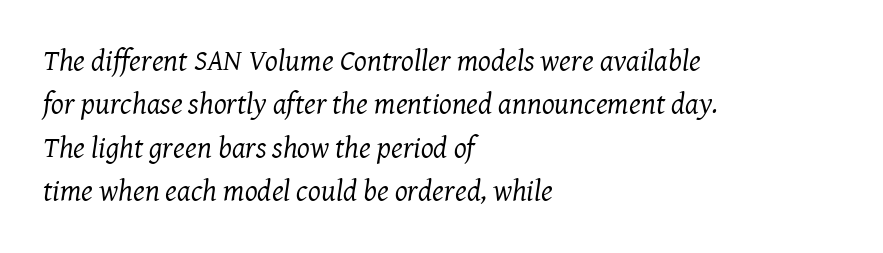
These glyphs show unthickened strokes, regular width or finer. Leading: standard. Yep, those are serifs on the letters. Is the type slanted? Yes — the strokes lean at a clear angle.
